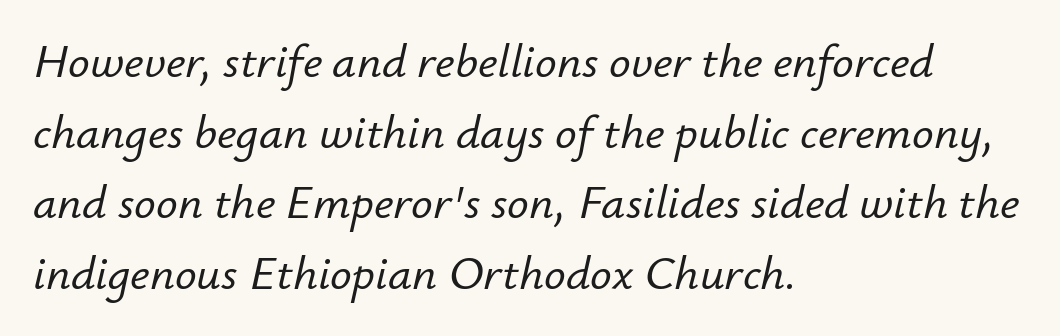
The image shows 48 px text type, italic (leaning right); set left-aligned, normal line spacing (1.47x), normal letter spacing, not underlined; low stroke contrast and a small x-height.
